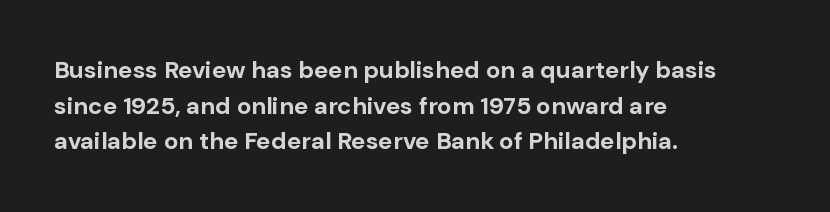
Its strokes are broad and dark, the hallmark of bold type. Short and long lines alike share a common starting point at left. Reading down the column, the eye jumps a familiar distance to each next line. Bare-footed words on every line.
